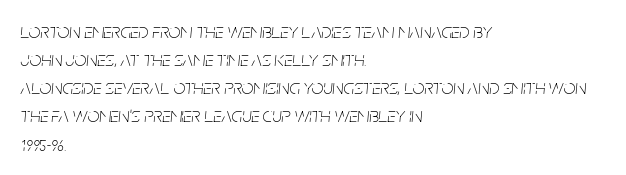
{"italic": "yes", "lean": "right", "slant_degrees": 5, "bold": "no", "underline": "no", "align": "left", "line_spacing": "normal", "line_spacing_ratio": 1.34, "letter_spacing": "normal", "letter_spacing_em": 0.0, "glyph_px": 21}
